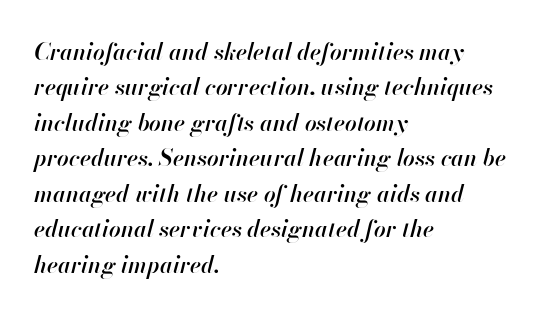
Q: Is the text bold? A: Semi-bold.
Q: Is the text italic (slanted)? A: Yes, it leans right by about 13 degrees.
Q: Is the text underlined? A: No.
Q: How is the paragraph aligned? A: Left-aligned.
Q: Is the spacing between letters normal or unusually wide? A: Normal.
Q: Is the spacing between lines tight, normal or loose? A: Normal.
